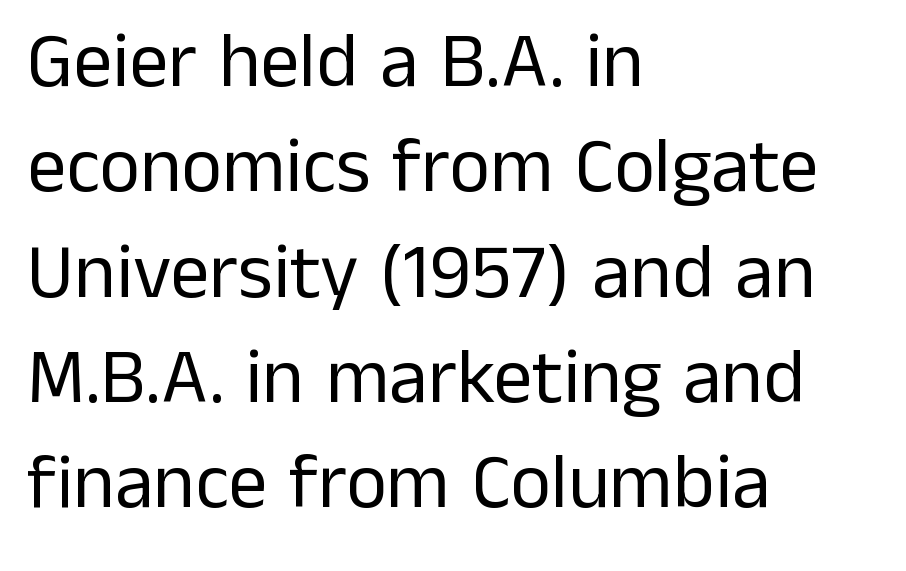
Is this a fixed-width face? No — the glyphs have proportional, varying widths. Horizontal alignment here is leftward, the default for most running prose. Lines of text with bare space underneath. Each word holds together tightly as a unit, with standard inter-letter gaps.
